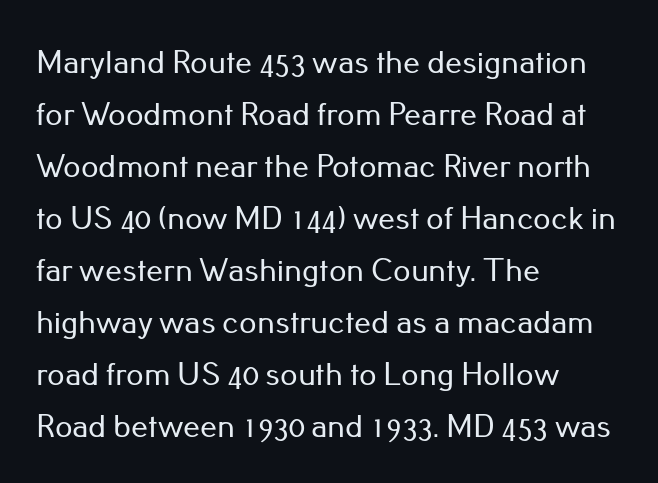
{"serif": "no", "italic": "no", "width": "normal", "stroke_contrast": "low", "x_height": "small", "monospaced": "no", "underline": "no", "align": "left", "line_spacing": "normal", "line_spacing_ratio": 1.53, "letter_spacing": "normal", "letter_spacing_em": 0.0, "glyph_px": 34}
